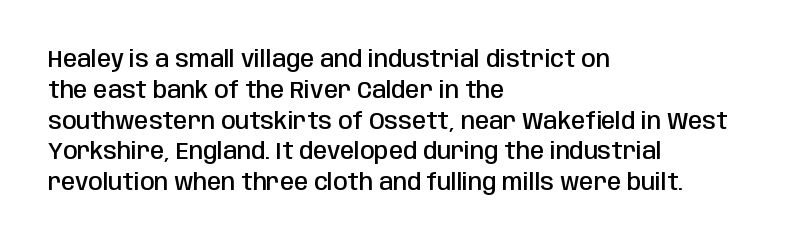
{"italic": "no", "bold": "semi", "underline": "no", "align": "left", "line_spacing": "normal", "line_spacing_ratio": 1.34, "letter_spacing": "normal", "letter_spacing_em": 0.0, "glyph_px": 23}
